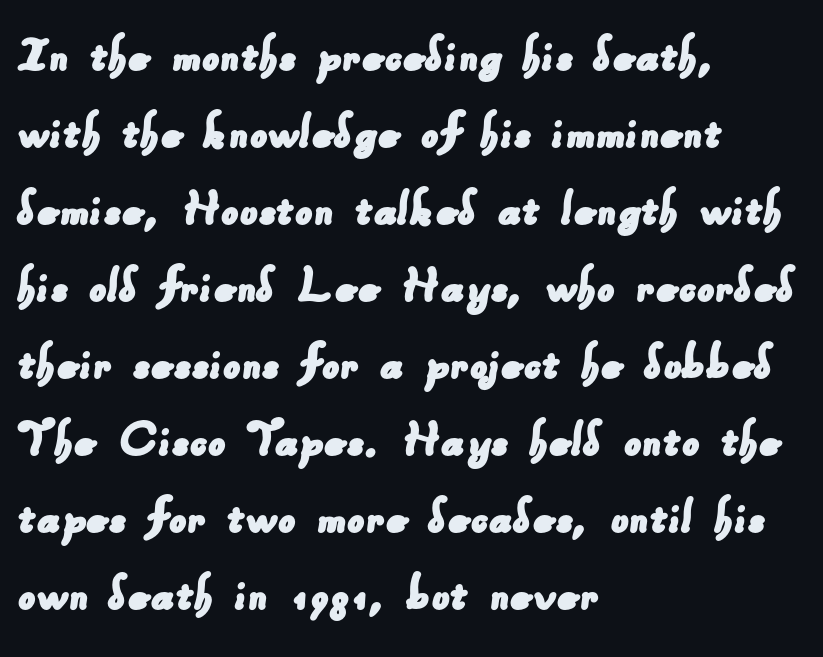
Q: Is the typeface a serif or a sans-serif typeface? A: Sans-serif.
Q: Is the text underlined? A: No.
Q: How is the paragraph aligned? A: Left-aligned.
Q: Is the spacing between letters normal or unusually wide? A: Normal.
Q: Is the spacing between lines tight, normal or loose? A: Normal.
Q: Width (condensed, normal, or wide)? A: Normal.
Q: Stroke contrast? A: Low.
Q: x-height? A: Small.
Q: Monospaced? A: No.
